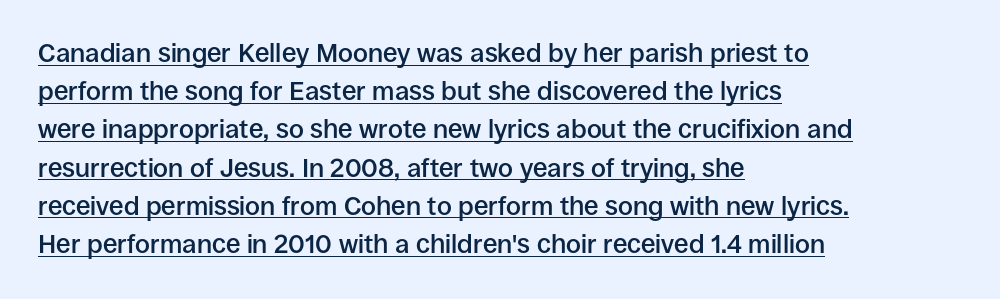
{"italic": "no", "bold": "semi", "underline": "yes", "align": "left", "line_spacing": "normal", "line_spacing_ratio": 1.47, "letter_spacing": "normal", "letter_spacing_em": 0.0, "glyph_px": 26}
